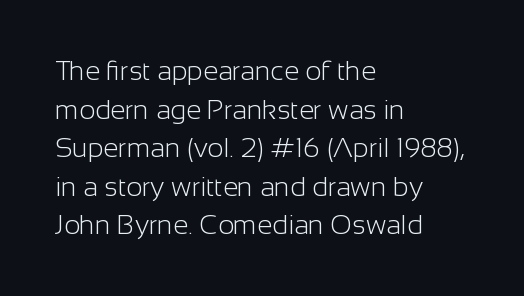
Q: Is the text bold? A: No.
Q: Is the text italic (slanted)? A: No, it is upright.
Q: Is the text underlined? A: No.
Q: How is the paragraph aligned? A: Left-aligned.
Q: Is the spacing between letters normal or unusually wide? A: Normal.
Q: Is the spacing between lines tight, normal or loose? A: Normal.
